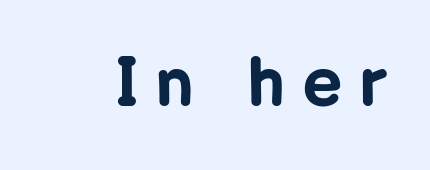
Q: Is the text bold? A: Yes.
Q: Is the text italic (slanted)? A: No, it is upright.
Q: Is the typeface a serif or a sans-serif typeface? A: Sans-serif.
Q: Is the text underlined? A: No.
Q: Is the spacing between letters normal or unusually wide? A: Unusually wide.
Q: Width (condensed, normal, or wide)? A: Normal.
Q: Stroke contrast? A: Low.
Q: x-height? A: Medium.
Q: Monospaced? A: No.
